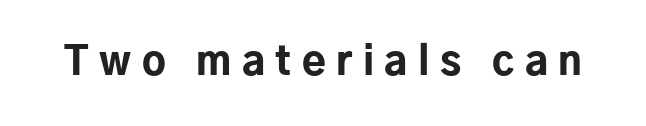
{"serif": "no", "italic": "no", "bold": "yes", "weight": "bold", "width": "normal", "stroke_contrast": "low", "x_height": "medium", "monospaced": "no", "underline": "no", "letter_spacing": "wide", "letter_spacing_em": 0.27, "glyph_px": 39}
